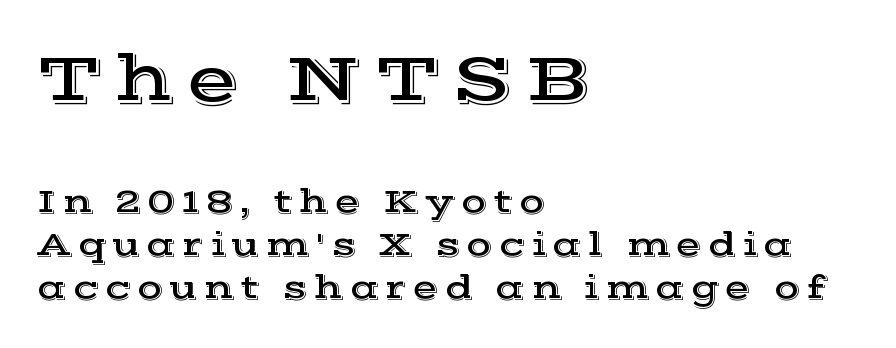
Q: Is the text italic (slanted)? A: No, it is upright.
Q: Is the typeface a serif or a sans-serif typeface? A: Serif.
Q: Is the text underlined? A: No.
Q: How is the paragraph aligned? A: Left-aligned.
Q: Is the spacing between lines tight, normal or loose? A: Normal.
Q: Which block of text is set in a larger size, the first (top) or the second (bottom)? A: The first (top) one.
Q: Width (condensed, normal, or wide)? A: Wide.
Q: x-height? A: Medium.
Q: Monospaced? A: No.
